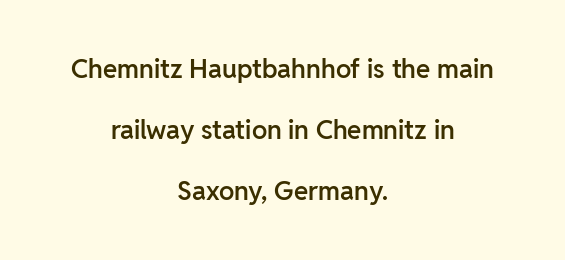
Q: Is the text bold? A: Semi-bold.
Q: Is the text italic (slanted)? A: No, it is upright.
Q: Is the text underlined? A: No.
Q: How is the paragraph aligned? A: Centered.
Q: Is the spacing between letters normal or unusually wide? A: Normal.
Q: Is the spacing between lines tight, normal or loose? A: Loose.
